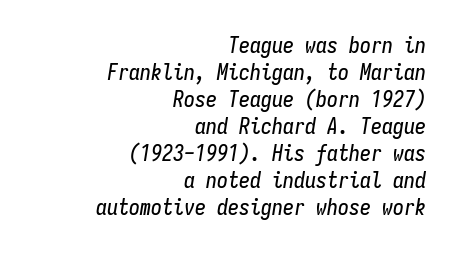
Q: Is the text italic (slanted)? A: Yes, it leans right by about 9 degrees.
Q: Is the text underlined? A: No.
Q: How is the paragraph aligned? A: Right-aligned.
Q: Is the spacing between letters normal or unusually wide? A: Normal.
